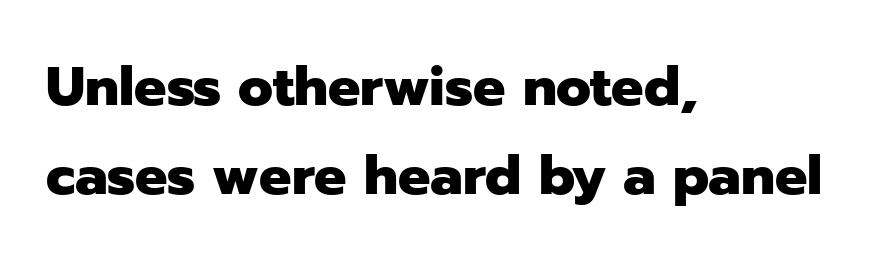
Q: Is the text bold? A: Yes.
Q: Is the text italic (slanted)? A: No, it is upright.
Q: Is the typeface a serif or a sans-serif typeface? A: Sans-serif.
Q: Is the text underlined? A: No.
Q: How is the paragraph aligned? A: Left-aligned.
Q: Is the spacing between letters normal or unusually wide? A: Normal.
Q: Is the spacing between lines tight, normal or loose? A: Normal.
Q: Width (condensed, normal, or wide)? A: Normal.
Q: Stroke contrast? A: Low.
Q: x-height? A: Medium.
Q: Monospaced? A: No.
